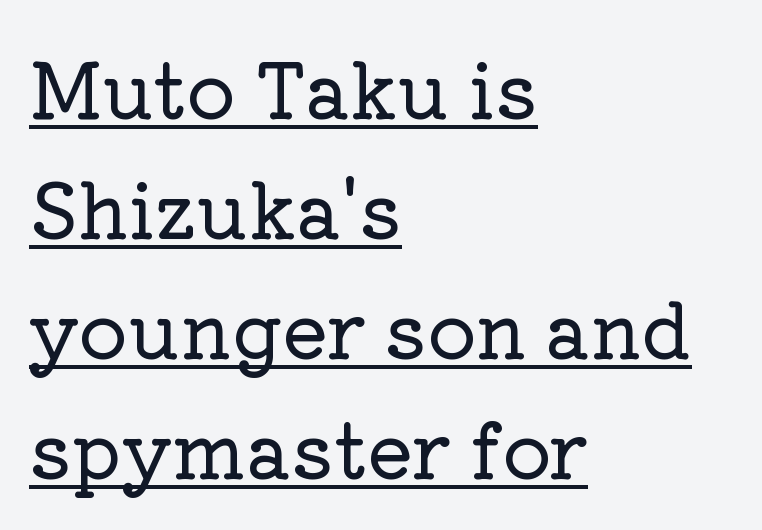
Observe the serifs anchoring each vertical stroke in this sample. Interline gaps are of average width in this sample. Somebody hit Ctrl+U on this one — the words are underlined. Words appear dense and cohesive because spacing is normal.
